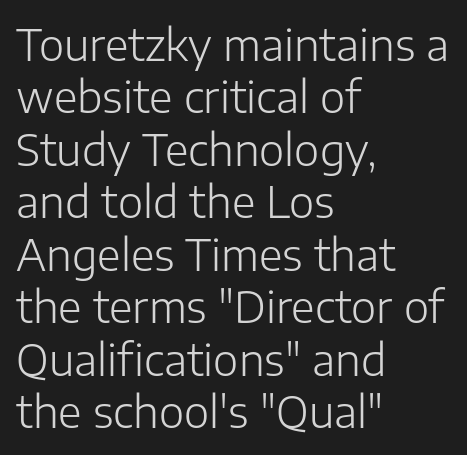
Q: Is the text bold? A: No.
Q: Is the text italic (slanted)? A: No, it is upright.
Q: Is the typeface a serif or a sans-serif typeface? A: Sans-serif.
Q: Is the text underlined? A: No.
Q: How is the paragraph aligned? A: Left-aligned.
Q: Is the spacing between letters normal or unusually wide? A: Normal.
Q: Width (condensed, normal, or wide)? A: Normal.
Q: Stroke contrast? A: Low.
Q: x-height? A: Medium.
Q: Monospaced? A: No.
